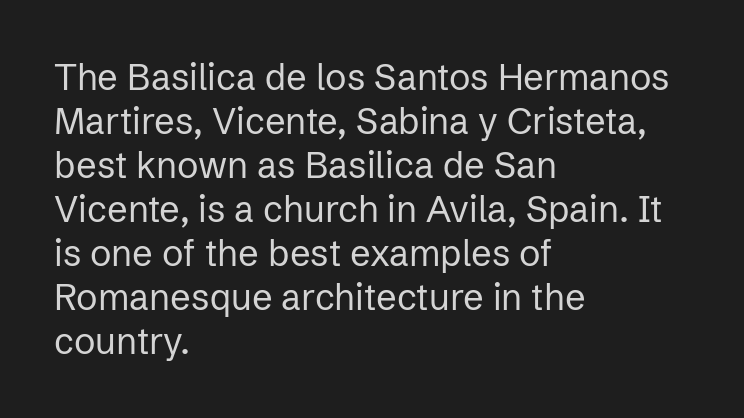
Any mark beneath the type? The region is blank. Characters remain perfectly vertical along every line. Each letter keeps its own natural width here, so spacing adapts to shape. The letterforms sit at book weight or below. Notice how the passage keeps a crisp vertical edge on the left only. The face used here is rendered with its standard letterfit.
